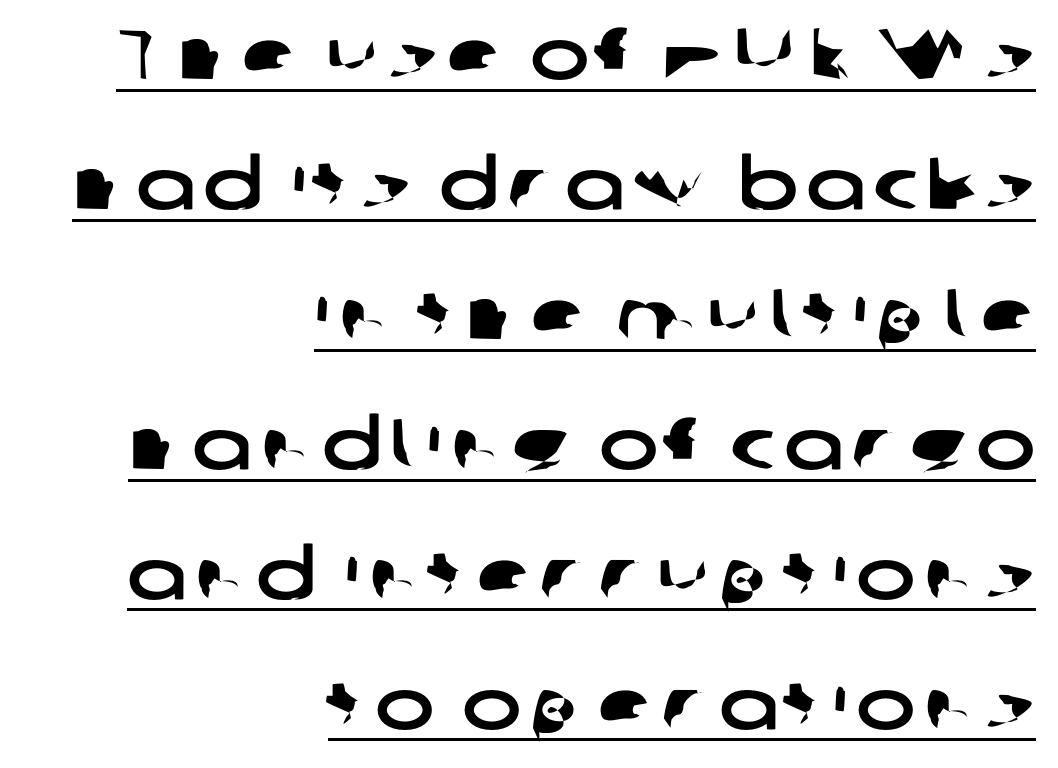
Q: Is the typeface a serif or a sans-serif typeface? A: Sans-serif.
Q: Is the text underlined? A: Yes.
Q: How is the paragraph aligned? A: Right-aligned.
Q: Width (condensed, normal, or wide)? A: Wide.
Q: Stroke contrast? A: Low.
Q: x-height? A: Medium.
Q: Monospaced? A: No.
